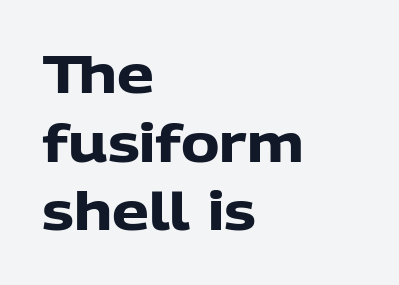
Q: Is the text bold? A: Yes.
Q: Is the text italic (slanted)? A: No, it is upright.
Q: Is the typeface a serif or a sans-serif typeface? A: Sans-serif.
Q: Is the text underlined? A: No.
Q: How is the paragraph aligned? A: Left-aligned.
Q: Is the spacing between letters normal or unusually wide? A: Normal.
Q: Is the spacing between lines tight, normal or loose? A: Normal.
Q: Width (condensed, normal, or wide)? A: Normal.
Q: Stroke contrast? A: Low.
Q: x-height? A: Medium.
Q: Monospaced? A: No.
